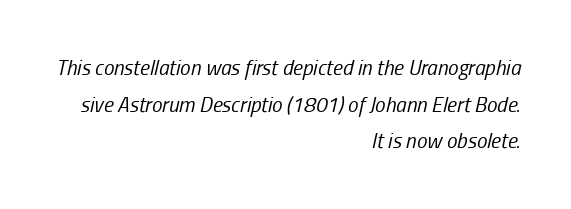
{"italic": "yes", "lean": "right", "slant_degrees": 13, "bold": "no", "underline": "no", "align": "right", "line_spacing_ratio": 1.75, "letter_spacing": "normal", "letter_spacing_em": 0.0, "glyph_px": 21}
